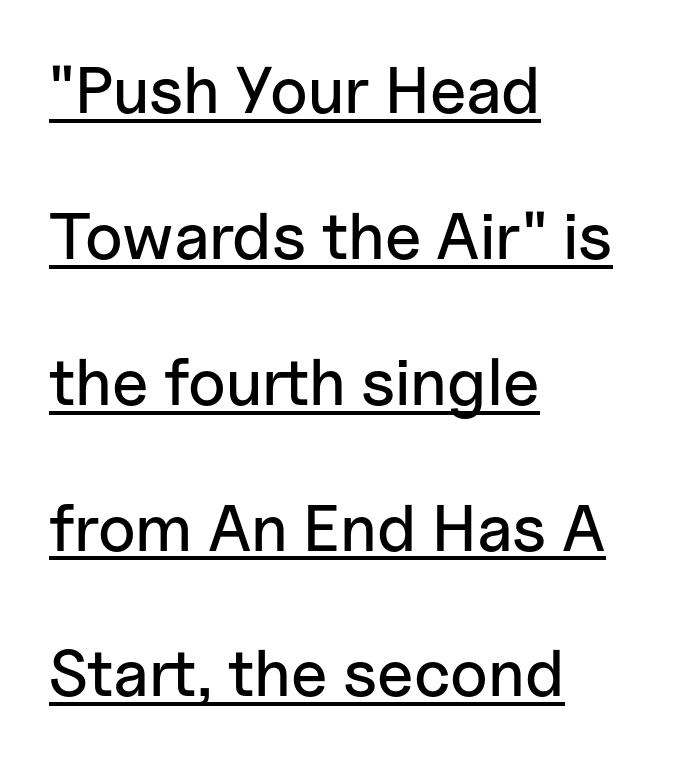
The line-height multiplier appears high, well above default. The lines are quadded left. The tracking reads as untouched default to a designer's eye. This sample has the flowing, uneven cadence of proportional lettering. The words here are underlined. To sum up the face: it is a sans, with no serifs.
